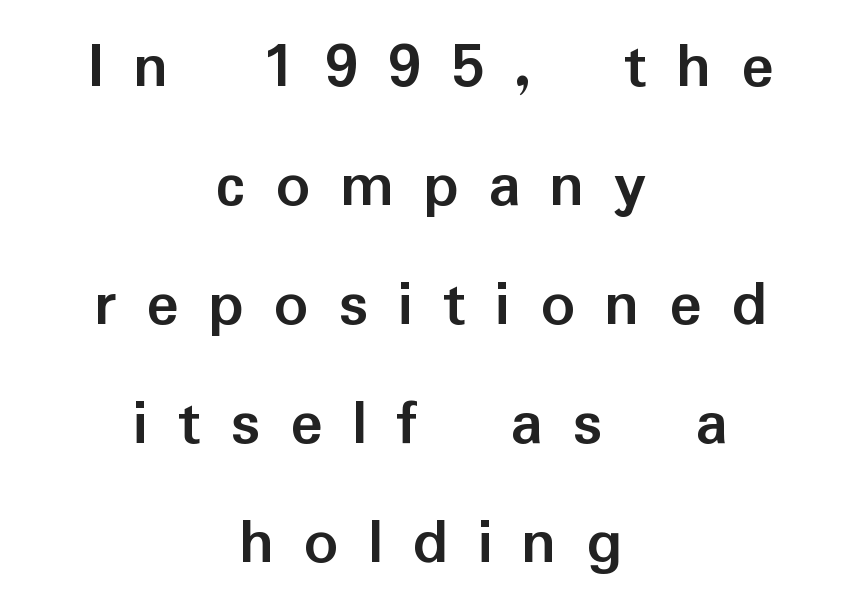
The image shows 68 px semibold sans-serif type, upright; set centered, line spacing 1.75x, unusually wide letter spacing (+0.43 em), not underlined; low stroke contrast and a medium x-height.
